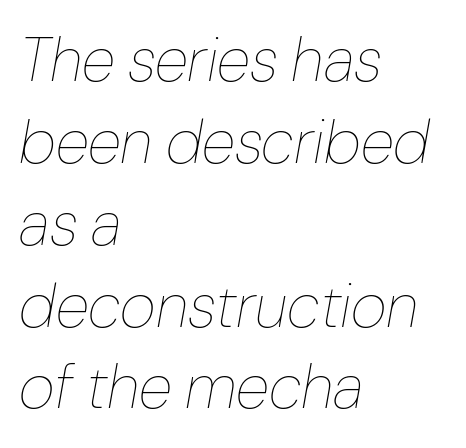
Q: Is the text bold? A: No.
Q: Is the text italic (slanted)? A: Yes, it leans right by about 10 degrees.
Q: Is the text underlined? A: No.
Q: How is the paragraph aligned? A: Left-aligned.
Q: Is the spacing between letters normal or unusually wide? A: Normal.
Q: Is the spacing between lines tight, normal or loose? A: Normal.
Q: Width (condensed, normal, or wide)? A: Normal.
Q: Stroke contrast? A: Low.
Q: x-height? A: Medium.
Q: Monospaced? A: No.
